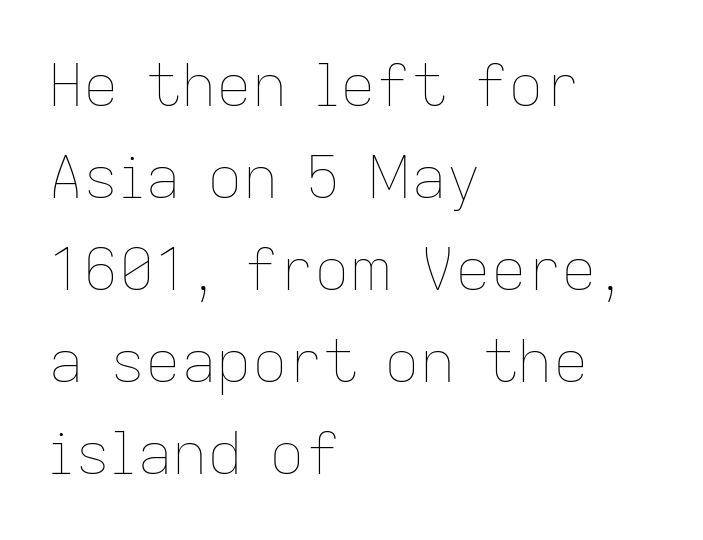
Q: Is the text bold? A: No.
Q: Is the text italic (slanted)? A: No, it is upright.
Q: Is the text underlined? A: No.
Q: How is the paragraph aligned? A: Left-aligned.
Q: Is the spacing between letters normal or unusually wide? A: Normal.
Q: Is the spacing between lines tight, normal or loose? A: Normal.
Q: Width (condensed, normal, or wide)? A: Normal.
Q: Stroke contrast? A: Low.
Q: x-height? A: Medium.
Q: Monospaced? A: No.
